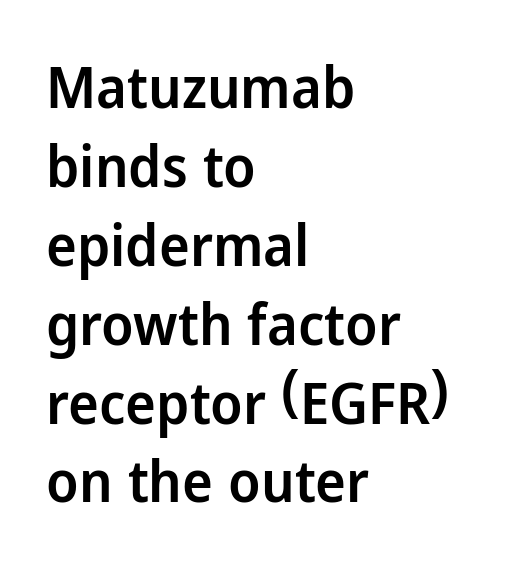
Q: Is the text bold? A: Semi-bold.
Q: Is the text italic (slanted)? A: No, it is upright.
Q: Is the typeface a serif or a sans-serif typeface? A: Sans-serif.
Q: Is the text underlined? A: No.
Q: How is the paragraph aligned? A: Left-aligned.
Q: Is the spacing between letters normal or unusually wide? A: Normal.
Q: Is the spacing between lines tight, normal or loose? A: Normal.
Q: Width (condensed, normal, or wide)? A: Normal.
Q: Stroke contrast? A: Low.
Q: x-height? A: Medium.
Q: Monospaced? A: No.
